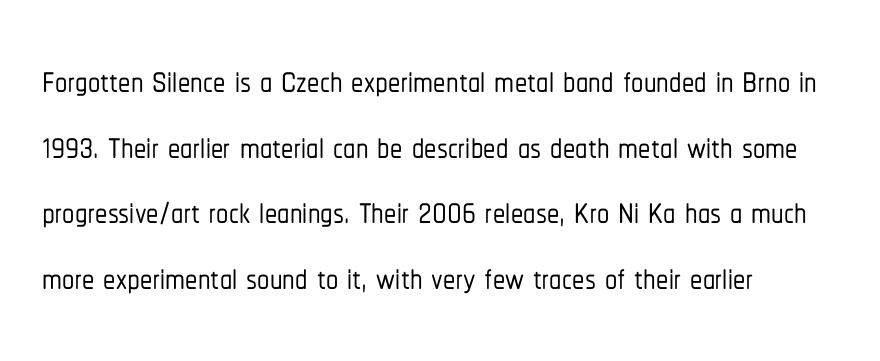
The image shows 49 px condensed sans-serif type, upright; set left-aligned, normal line spacing (1.34x), normal letter spacing, not underlined; low stroke contrast and a medium x-height.
